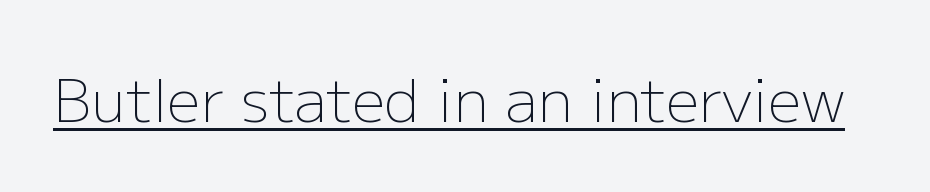
Vertical stems look standard width or narrower in stroke. Character widths vary here, with narrow letters taking less room than wide ones. Upright lettering throughout. You can see a thin bar hugging the bottom of the glyphs. Classification — sans serif.
